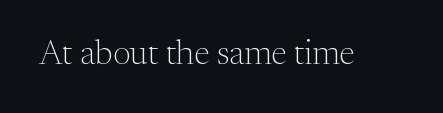
The image shows 34 px light serif type, upright; set normal letter spacing, not underlined; medium stroke contrast and a medium x-height.
